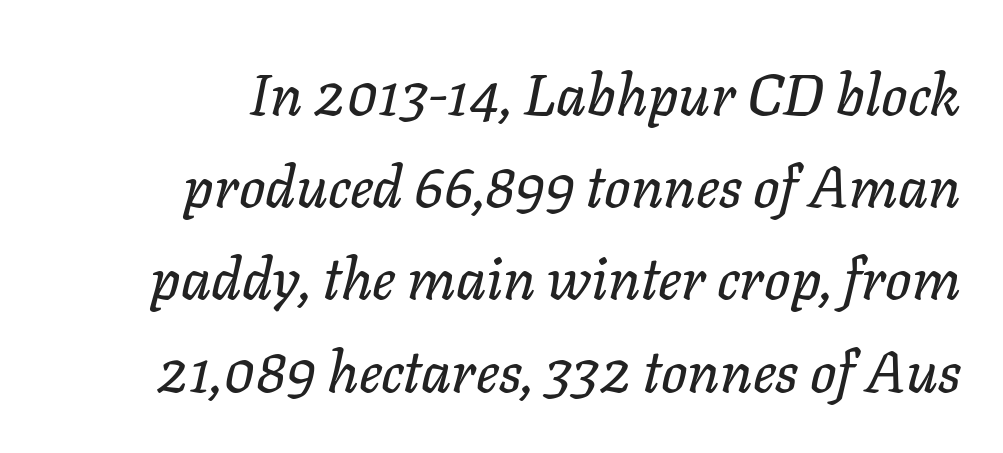
The image shows 58 px text type, italic (leaning right); set right-aligned, normal line spacing (1.59x), normal letter spacing, not underlined; low stroke contrast and a medium x-height.
